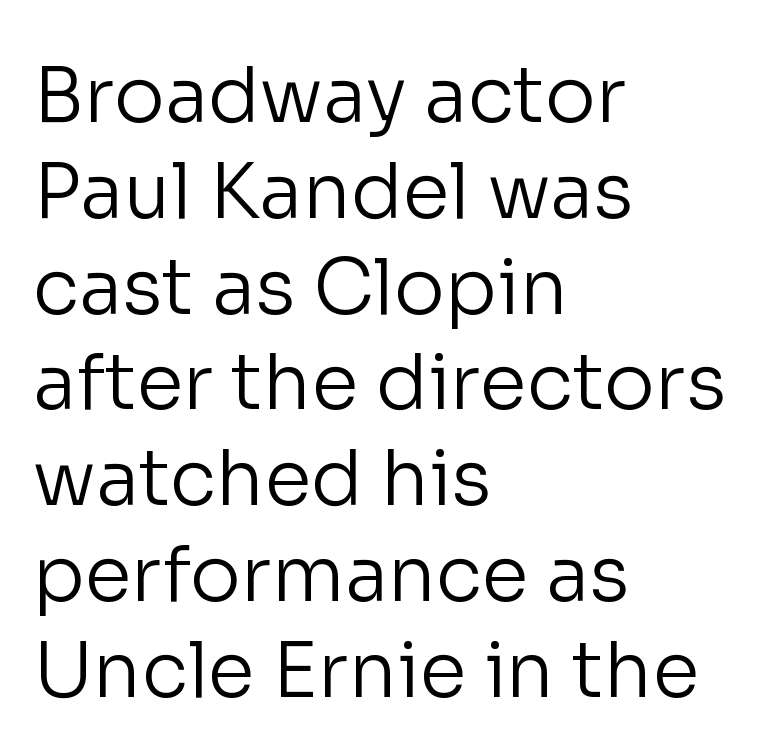
{"serif": "no", "italic": "no", "bold": "no", "weight": "regular", "width": "normal", "stroke_contrast": "low", "x_height": "medium", "monospaced": "no", "underline": "no", "align": "left", "line_spacing": "normal", "line_spacing_ratio": 1.26, "letter_spacing": "normal", "letter_spacing_em": 0.0, "glyph_px": 76}
